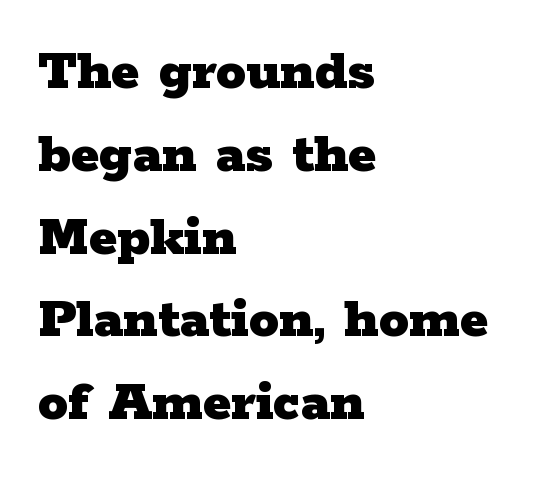
{"serif": "yes", "italic": "no", "bold": "yes", "weight": "heavy", "width": "wide", "stroke_contrast": "low", "x_height": "medium", "monospaced": "no", "underline": "no", "align": "left", "line_spacing": "normal", "line_spacing_ratio": 1.38, "letter_spacing": "normal", "letter_spacing_em": 0.0, "glyph_px": 60}
